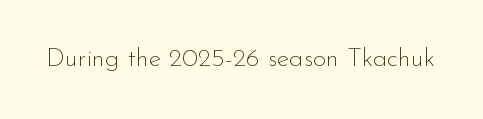
{"italic": "no", "bold": "no", "underline": "no", "letter_spacing": "normal", "letter_spacing_em": 0.0, "glyph_px": 26}
